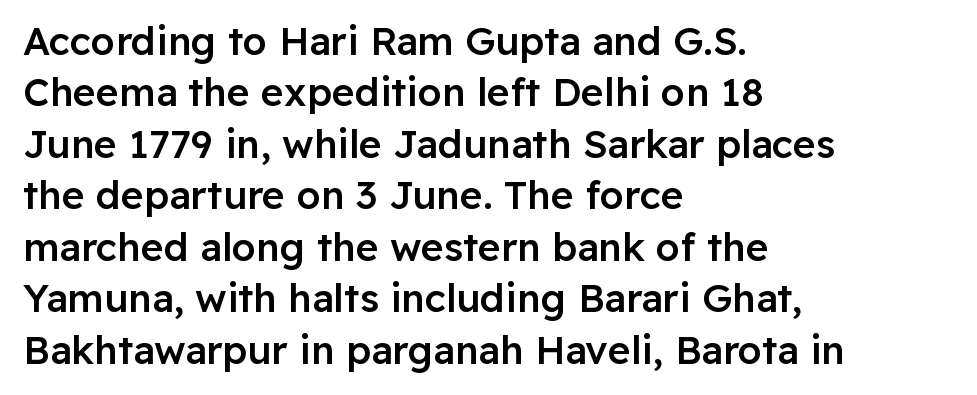
Every stem runs plumb, perpendicular to the baseline. A typesetter would call this proportional, since set widths differ per character. The text block is weighted toward the left margin, trailing off unevenly rightward. The rendering uses a semibold face; strokes are thickened but not to full bold.
